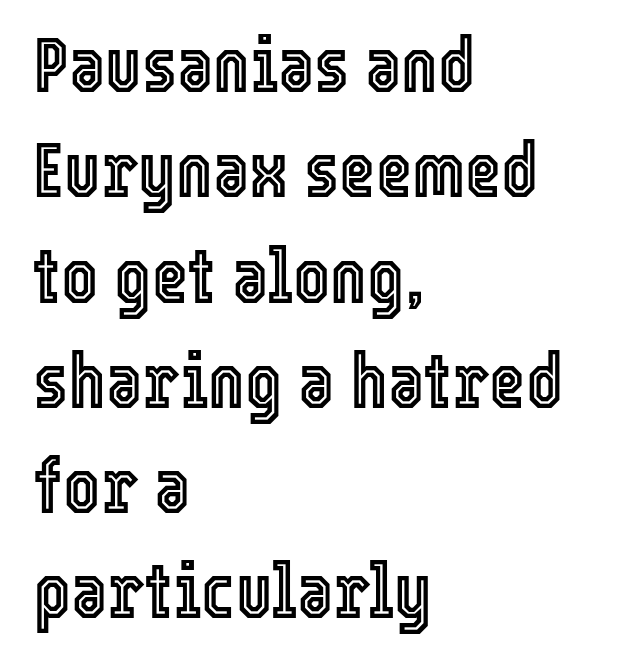
The image shows 78 px condensed type, upright; set left-aligned, normal line spacing (1.35x), normal letter spacing, not underlined; a medium x-height.
